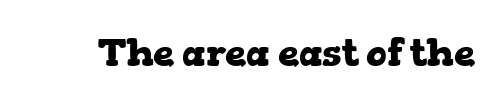
{"serif": "yes", "italic": "no", "bold": "yes", "weight": "heavy", "width": "wide", "stroke_contrast": "low", "x_height": "medium", "monospaced": "no", "underline": "no", "letter_spacing": "normal", "letter_spacing_em": 0.0, "glyph_px": 38}
